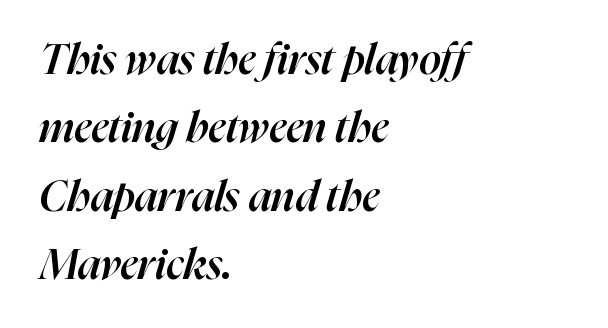
The image shows 43 px semibold type, italic (leaning right); set left-aligned, normal line spacing (1.59x), normal letter spacing, not underlined; high stroke contrast and a medium x-height.
